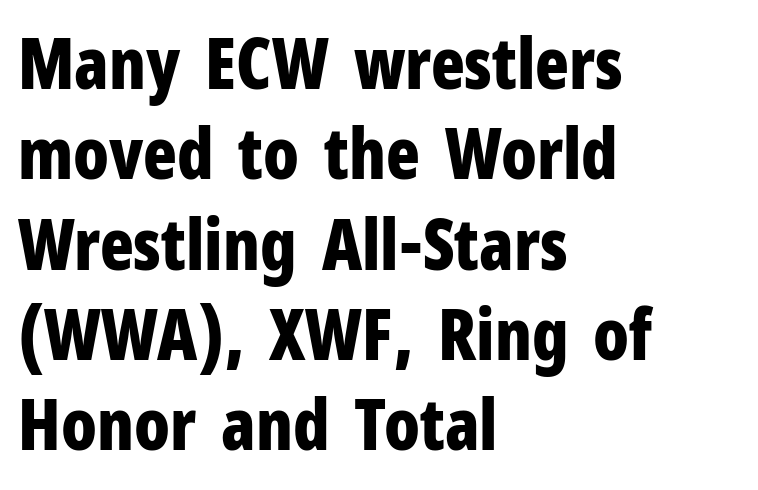
{"serif": "no", "italic": "no", "bold": "yes", "weight": "bold", "width": "condensed", "stroke_contrast": "low", "x_height": "medium", "monospaced": "no", "underline": "no", "align": "left", "line_spacing": "normal", "line_spacing_ratio": 1.29, "letter_spacing": "normal", "letter_spacing_em": 0.0, "glyph_px": 70}
